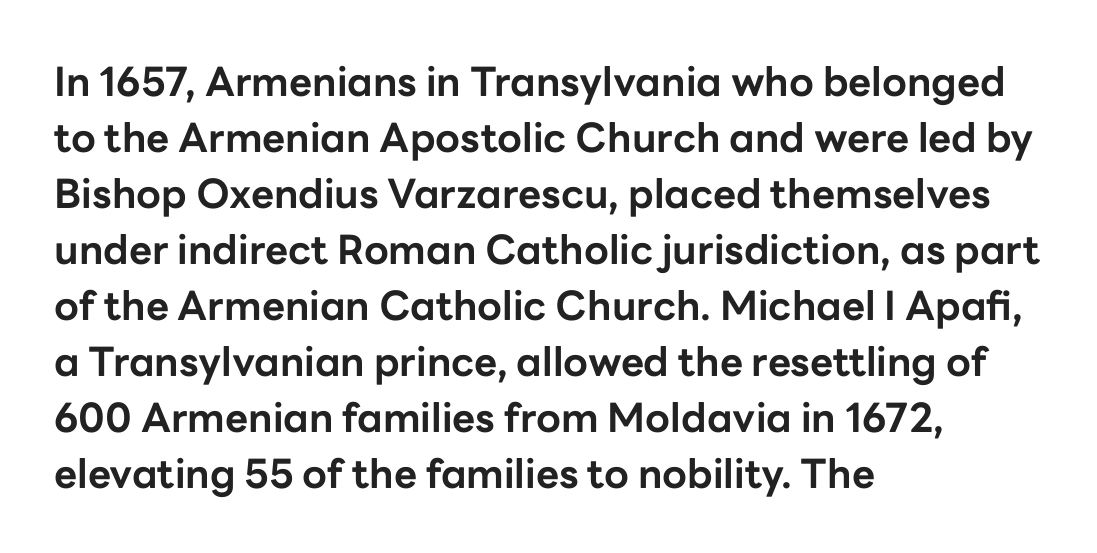
Q: Is the text bold? A: Yes.
Q: Is the text italic (slanted)? A: No, it is upright.
Q: Is the typeface a serif or a sans-serif typeface? A: Sans-serif.
Q: Is the text underlined? A: No.
Q: How is the paragraph aligned? A: Left-aligned.
Q: Is the spacing between letters normal or unusually wide? A: Normal.
Q: Is the spacing between lines tight, normal or loose? A: Normal.
Q: Width (condensed, normal, or wide)? A: Normal.
Q: Stroke contrast? A: Low.
Q: x-height? A: Medium.
Q: Monospaced? A: No.
